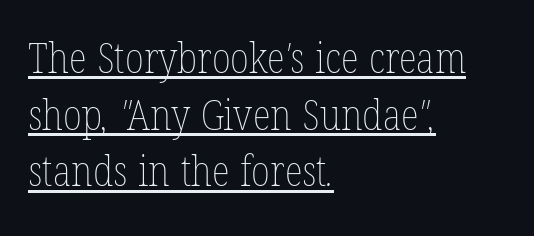
{"bold": "no", "weight": "thin", "width": "condensed", "stroke_contrast": "low", "x_height": "medium", "monospaced": "no", "underline": "yes", "align": "left", "line_spacing": "normal", "line_spacing_ratio": 1.35, "letter_spacing": "normal", "letter_spacing_em": 0.0, "glyph_px": 42}
